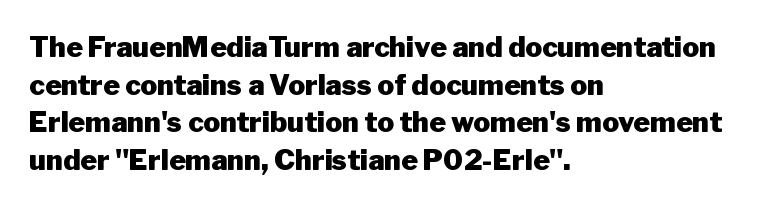
The image shows 28 px heavy sans-serif type, upright; set left-aligned, normal line spacing (1.34x), normal letter spacing, not underlined; low stroke contrast and a medium x-height.
